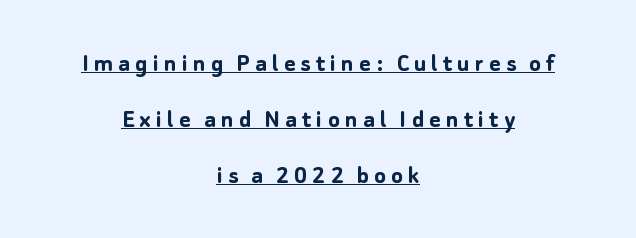
{"italic": "no", "bold": "yes", "underline": "yes", "align": "center", "line_spacing": "loose", "line_spacing_ratio": 2.07, "glyph_px": 27}
